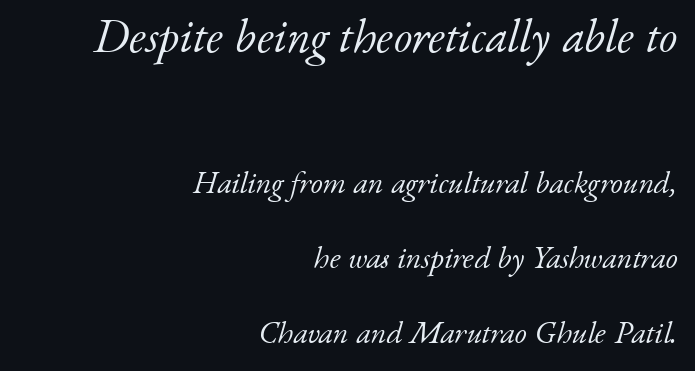
The letters advance in unequal steps, a hallmark of proportional type. The text was rendered using a seriffed face with decorative stroke endings. Glyph-to-glyph distance matches everyday printed text. Vertical stems look standard width or narrower in stroke.
